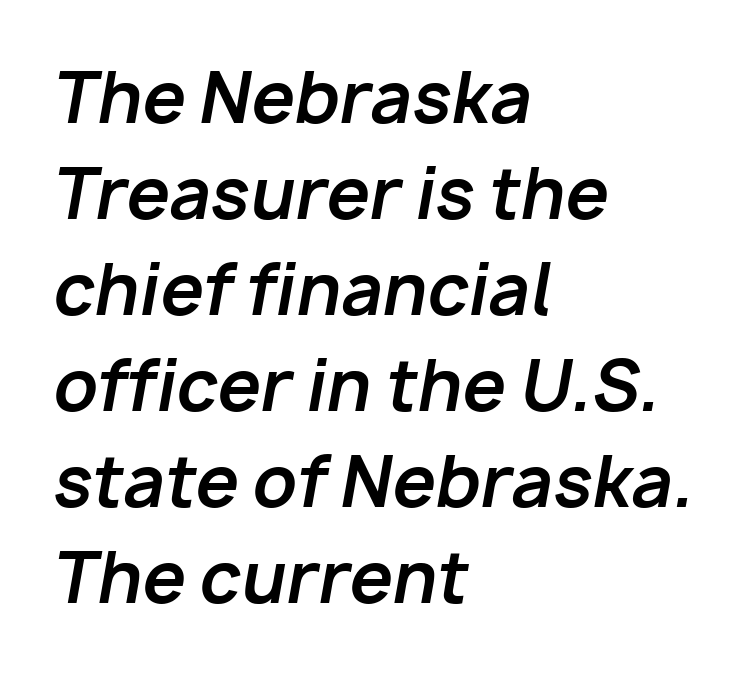
The image shows 69 px bold type, italic (leaning right); set left-aligned, normal line spacing (1.39x), normal letter spacing, not underlined; low stroke contrast and a medium x-height.
